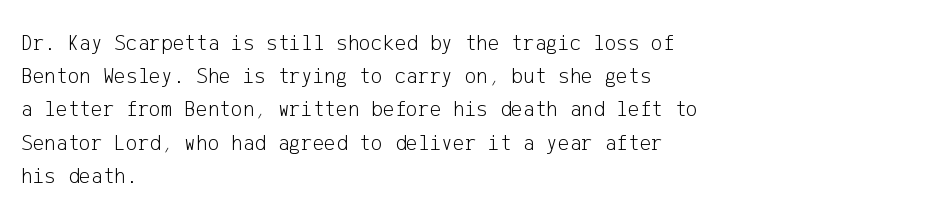
{"italic": "no", "bold": "no", "underline": "no", "align": "left", "line_spacing": "normal", "line_spacing_ratio": 1.51, "letter_spacing": "normal", "letter_spacing_em": 0.0, "glyph_px": 22}
